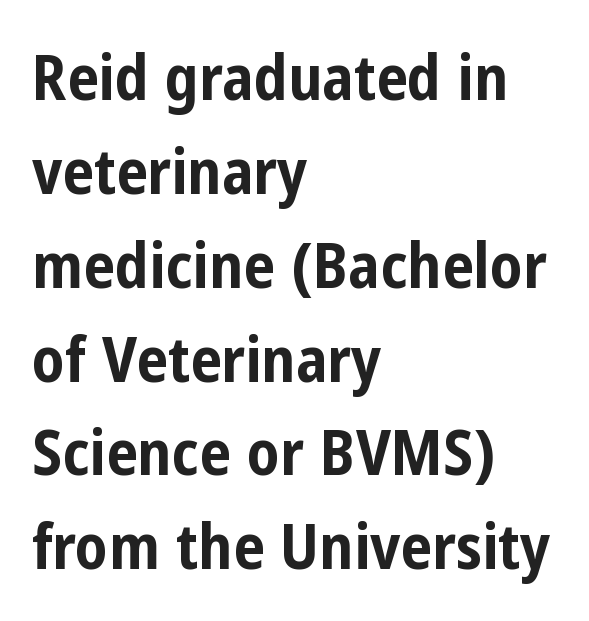
The type family on display is of the sans-serif kind. Students, this is bold: see how much ink each stroke carries. The passage shown has conventional tracking throughout. Here the designer chose a conventional face with non-uniform glyph widths. Underline: absent. In terms of leading, this rendering sits right in the middle.
